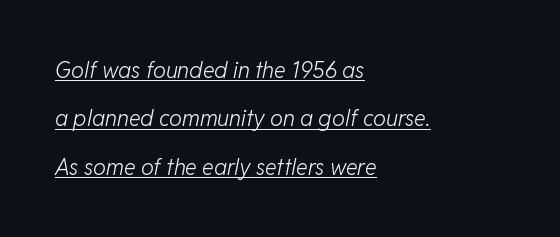
The image shows 22 px text type, italic (leaning right); set left-aligned, loose line spacing (2.2x), normal letter spacing, underlined.
